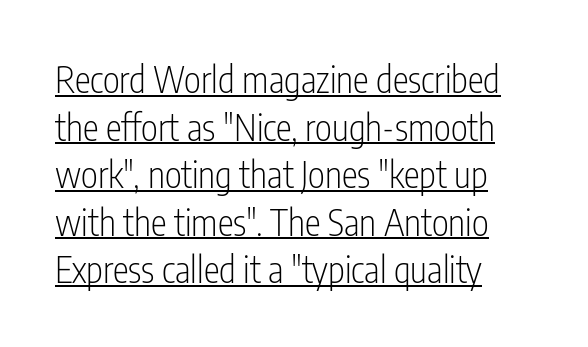
The image shows 36 px light, condensed sans-serif type, upright; set left-aligned, normal line spacing (1.32x), normal letter spacing, underlined; low stroke contrast and a medium x-height.
